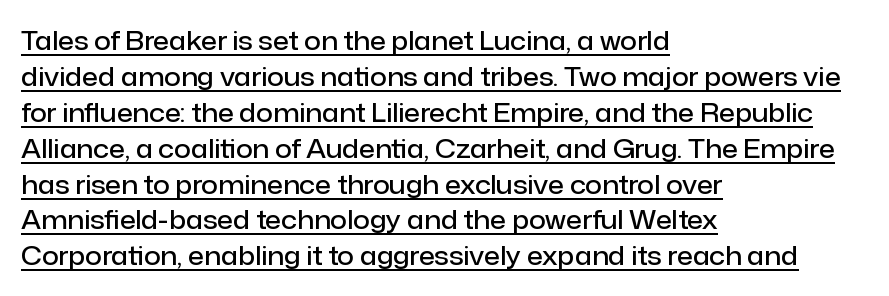
Ascenders rise straight up at ninety degrees. Summary of vertical rhythm: regular, with standard interline spacing. Semibold letterforms, between regular and bold. In CSS terms this would be text-align: left. Underlined type. How are the letters spaced? Ordinarily, with no added tracking.
